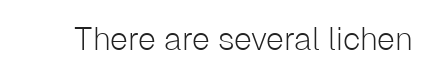
{"serif": "no", "italic": "no", "bold": "no", "weight": "light", "width": "normal", "stroke_contrast": "low", "x_height": "medium", "monospaced": "no", "underline": "no", "letter_spacing": "normal", "letter_spacing_em": 0.0, "glyph_px": 32}
